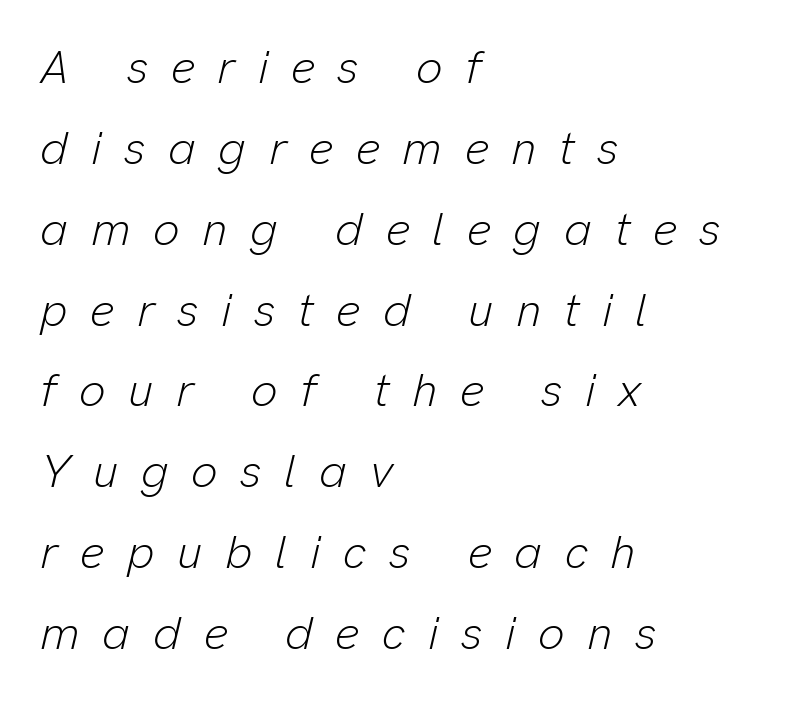
{"italic": "yes", "lean": "right", "slant_degrees": 13, "bold": "no", "weight": "light", "width": "normal", "stroke_contrast": "low", "x_height": "medium", "monospaced": "no", "underline": "no", "align": "left", "line_spacing_ratio": 1.72, "letter_spacing": "wide", "letter_spacing_em": 0.48, "glyph_px": 47}
